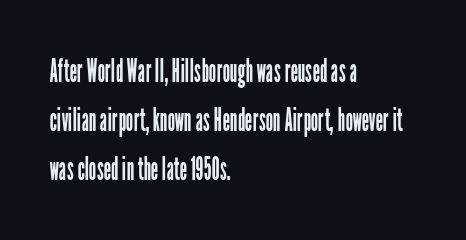
Is the letter spacing exaggerated? No — it looks like the ordinary default. Designer's note — italics off, roman on. In terms of leading, this rendering sits right in the middle. The passage shown is not underscored anywhere. Does the copy run flush right? No — it runs flush left.
